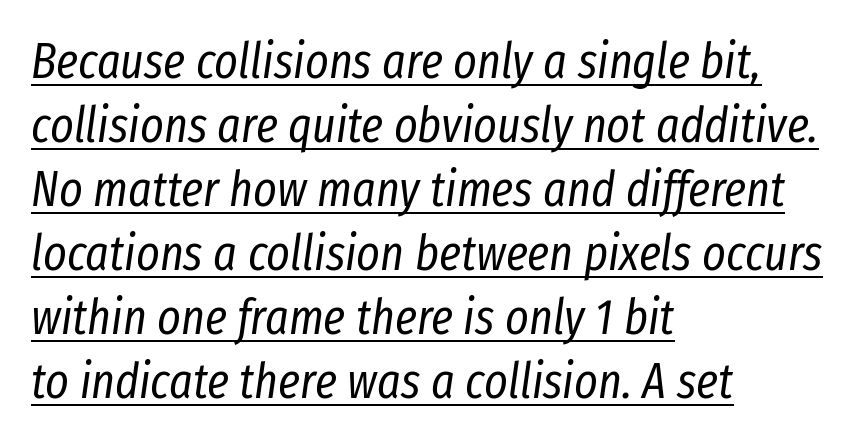
Q: Is the text bold? A: No.
Q: Is the text italic (slanted)? A: Yes, it leans right by about 8 degrees.
Q: Is the text underlined? A: Yes.
Q: How is the paragraph aligned? A: Left-aligned.
Q: Is the spacing between letters normal or unusually wide? A: Normal.
Q: Is the spacing between lines tight, normal or loose? A: Normal.
Q: Width (condensed, normal, or wide)? A: Condensed.
Q: Stroke contrast? A: Low.
Q: x-height? A: Medium.
Q: Monospaced? A: No.
